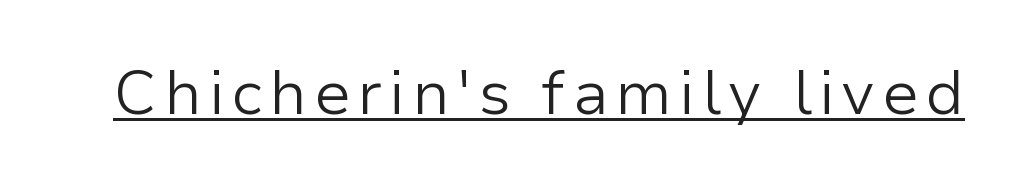
The passage shown is typeset with a sans-serif family. No italicization has been applied; the sample stays upright. Glance below the letters and you will spot a drawn line. Ink coverage per letter is moderate at most. A typesetter would call this proportional, since set widths differ per character.
